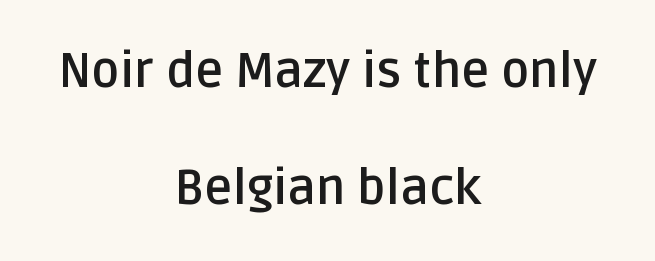
The image shows 48 px semibold sans-serif type, upright; set centered, loose line spacing (2.43x), normal letter spacing, not underlined; low stroke contrast and a large x-height.
